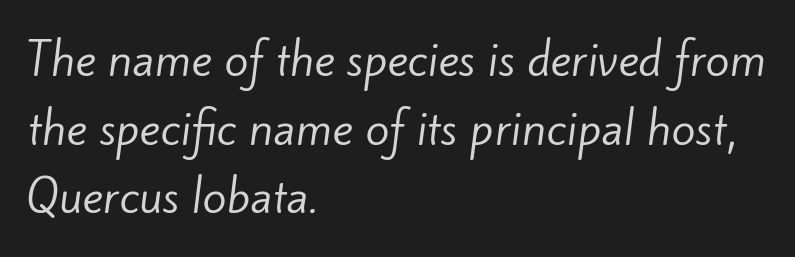
{"serif": "no", "bold": "no", "weight": "regular", "width": "normal", "stroke_contrast": "low", "x_height": "small", "monospaced": "no", "underline": "no", "align": "left", "line_spacing": "normal", "line_spacing_ratio": 1.56, "letter_spacing": "normal", "letter_spacing_em": 0.0, "glyph_px": 44}
